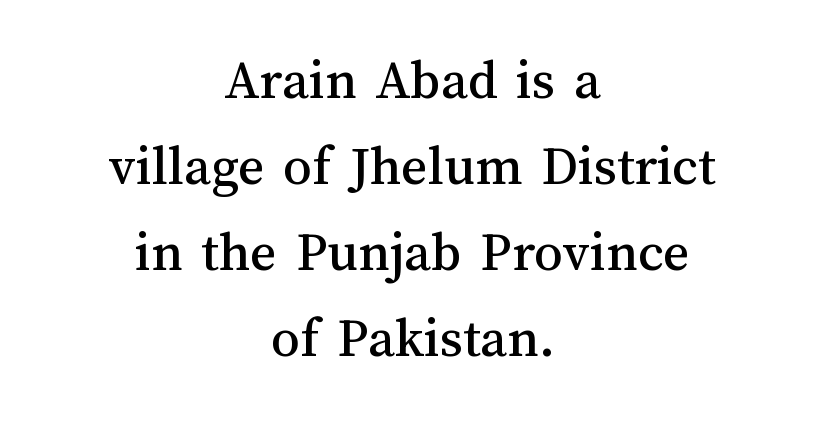
Q: Is the text italic (slanted)? A: No, it is upright.
Q: Is the text underlined? A: No.
Q: How is the paragraph aligned? A: Centered.
Q: Is the spacing between letters normal or unusually wide? A: Normal.
Q: Is the spacing between lines tight, normal or loose? A: Normal.
Q: Width (condensed, normal, or wide)? A: Normal.
Q: Stroke contrast? A: Medium.
Q: x-height? A: Medium.
Q: Monospaced? A: No.
